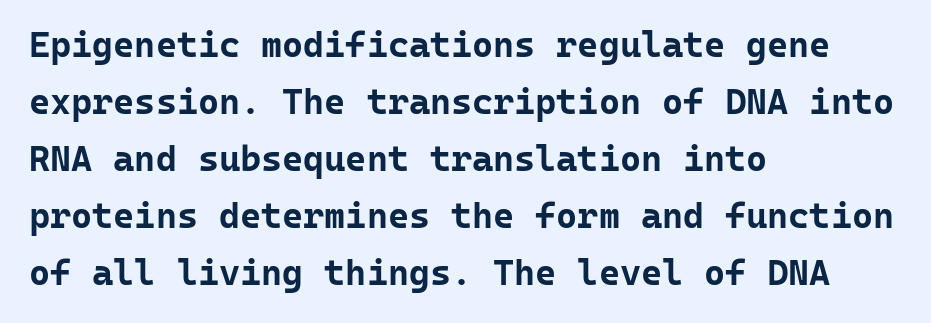
The image shows 36 px bold sans-serif type, upright, monospaced; set left-aligned, normal line spacing (1.58x), normal letter spacing, not underlined; low stroke contrast and a medium x-height.
